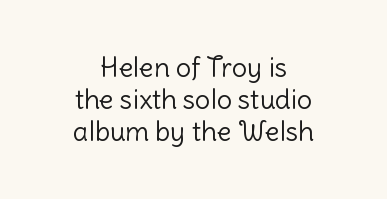
{"italic": "no", "bold": "no", "underline": "no", "align": "center", "line_spacing_ratio": 1.18, "letter_spacing": "normal", "letter_spacing_em": 0.0, "glyph_px": 27}
